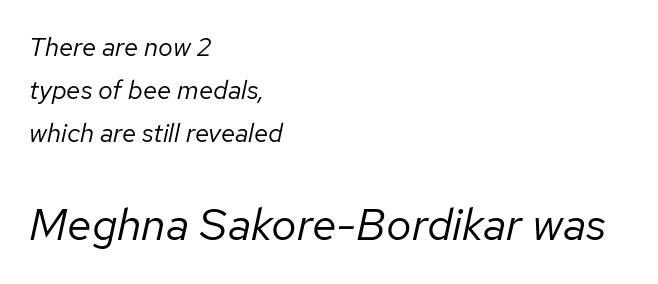
{"italic": "yes", "lean": "right", "slant_degrees": 12, "bold": "no", "weight": "regular", "width": "normal", "stroke_contrast": "low", "x_height": "medium", "monospaced": "no", "underline": "no", "align": "left", "line_spacing": "normal", "line_spacing_ratio": 1.66, "letter_spacing": "normal", "letter_spacing_em": 0.0, "larger_block": "second", "size_ratio": 1.73, "glyph_px": 45}
